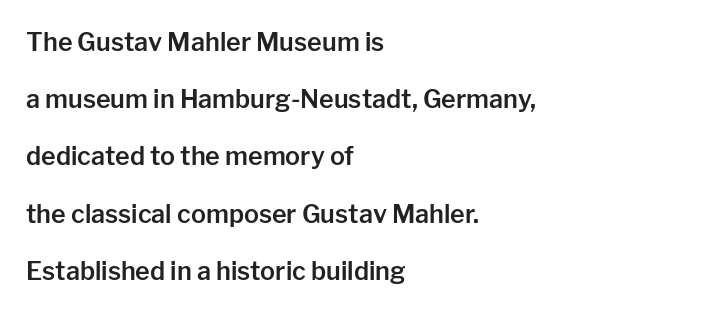
The image shows 25 px text type, upright; set left-aligned, loose line spacing (2.29x), normal letter spacing, not underlined.
